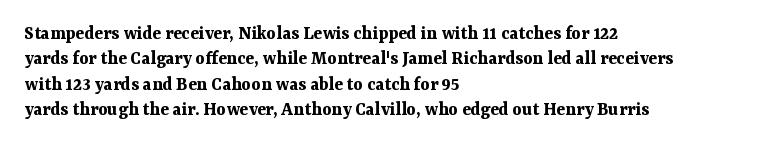
Characters follow at the spacing the type designer built in. What's the leading like? Ordinary, nothing unusual. Horizontal alignment here is leftward, the default for most running prose. The words here are not underlined. The typesetting leans heavy: a genuine bold.
